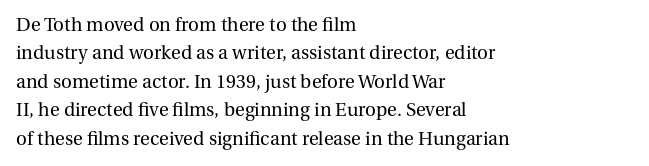
Glyph-to-glyph distance matches everyday printed text. One glance says typical: line gaps are just what's usual. A bare baseline throughout the passage. Does the lettering tilt? It doesn't — this is upright.
